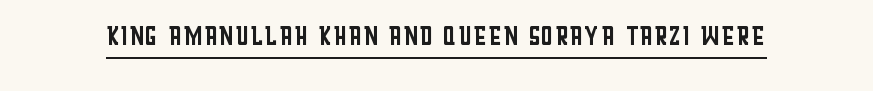
{"serif": "no", "italic": "no", "bold": "no", "weight": "regular", "width": "condensed", "stroke_contrast": "low", "x_height": "large", "monospaced": "no", "underline": "yes", "letter_spacing": "normal", "letter_spacing_em": 0.0, "glyph_px": 34}
